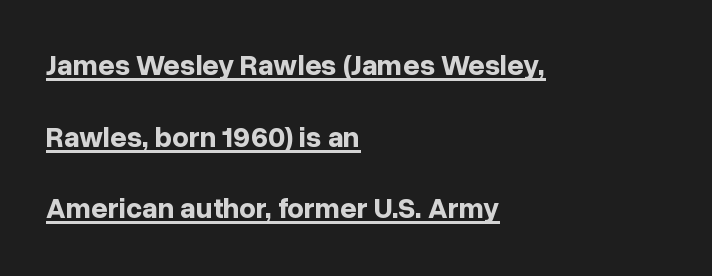
{"serif": "no", "italic": "no", "bold": "yes", "weight": "bold", "width": "normal", "stroke_contrast": "low", "x_height": "medium", "monospaced": "no", "underline": "yes", "align": "left", "line_spacing": "loose", "line_spacing_ratio": 2.47, "letter_spacing": "normal", "letter_spacing_em": 0.0, "glyph_px": 29}
